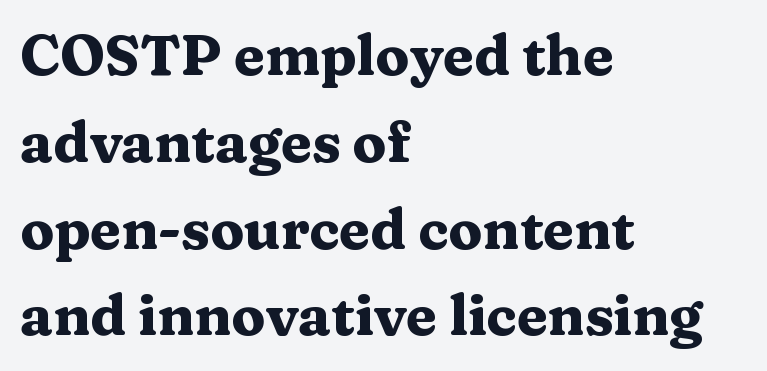
In terms of leading, this rendering sits right in the middle. The characters display serif detailing at their extremities. Unlike italic type, these characters show no tilt at all. Chunky letters — that's bold for sure. Descenders hang freely into open space.
